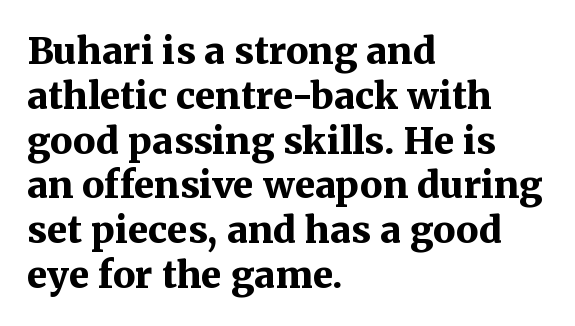
{"serif": "yes", "italic": "no", "bold": "yes", "weight": "bold", "width": "normal", "stroke_contrast": "medium", "x_height": "medium", "monospaced": "no", "underline": "no", "align": "left", "line_spacing_ratio": 1.21, "letter_spacing": "normal", "letter_spacing_em": 0.0, "glyph_px": 37}
